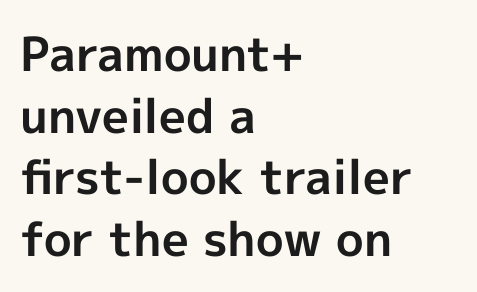
In CSS terms this would be text-align: left. Summary of weight: heavy, a full bold. The baseline area is clear. Think of a printed novel: that variable character pitch is what you see here.
